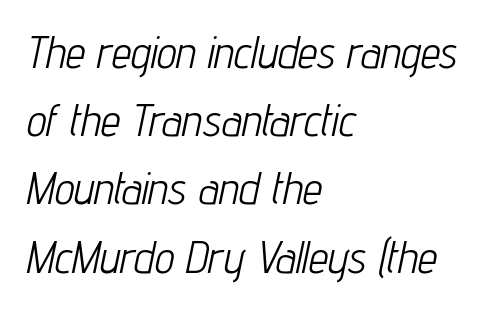
The image shows 44 px light, condensed type, italic (leaning right); set left-aligned, normal line spacing (1.55x), normal letter spacing, not underlined; low stroke contrast and a medium x-height.
